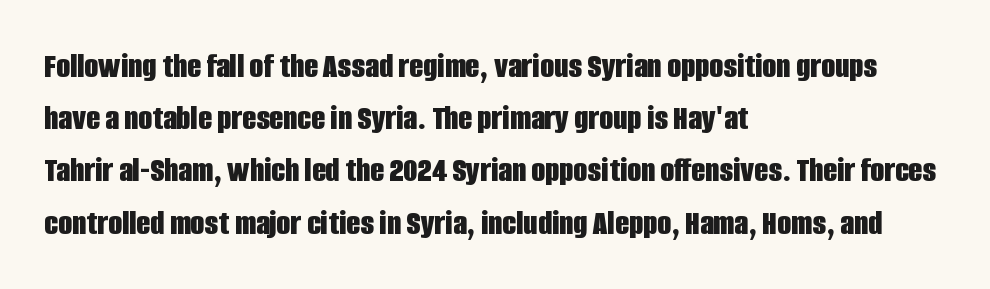
{"serif": "no", "italic": "no", "bold": "yes", "weight": "bold", "width": "condensed", "stroke_contrast": "low", "x_height": "large", "monospaced": "no", "underline": "no", "align": "left", "line_spacing": "normal", "line_spacing_ratio": 1.45, "letter_spacing": "normal", "letter_spacing_em": 0.0, "glyph_px": 36}
